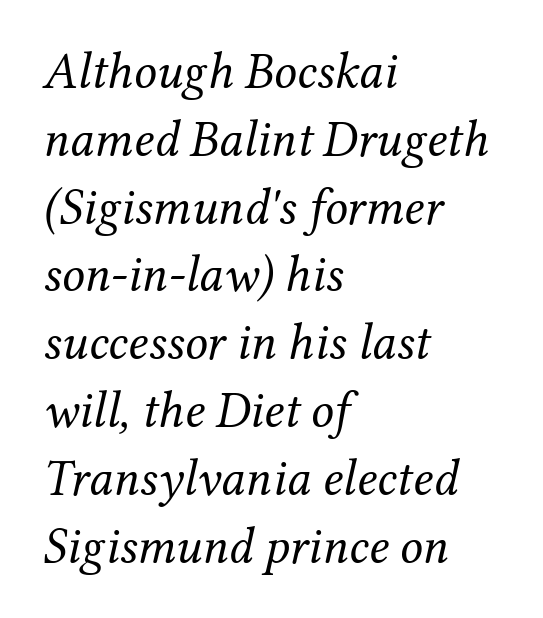
{"serif": "yes", "italic": "yes", "lean": "right", "slant_degrees": 12, "bold": "no", "weight": "regular", "width": "normal", "stroke_contrast": "medium", "x_height": "medium", "monospaced": "no", "underline": "no", "align": "left", "line_spacing": "normal", "line_spacing_ratio": 1.33, "letter_spacing": "normal", "letter_spacing_em": 0.0, "glyph_px": 51}
